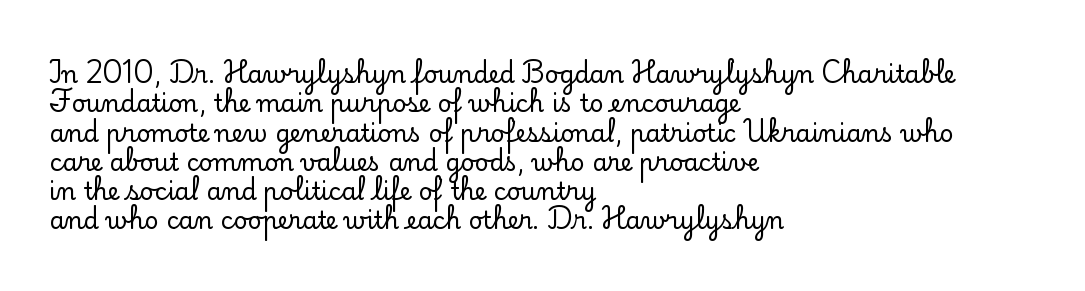
The lettering stays uniformly vertical, giving the passage a roman look. The letterforms sit shoulder to shoulder at normal distance. The setting favours the left margin, as ordinary paragraphs usually do. Decoration check: the copy has no underline.
